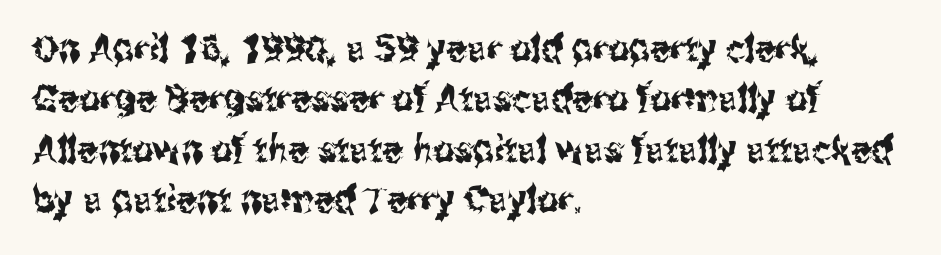
Q: Is the text italic (slanted)? A: No, it is upright.
Q: Is the typeface a serif or a sans-serif typeface? A: Sans-serif.
Q: Is the text underlined? A: No.
Q: How is the paragraph aligned? A: Left-aligned.
Q: Is the spacing between letters normal or unusually wide? A: Normal.
Q: Is the spacing between lines tight, normal or loose? A: Normal.
Q: Width (condensed, normal, or wide)? A: Condensed.
Q: Stroke contrast? A: Medium.
Q: x-height? A: Medium.
Q: Monospaced? A: No.
